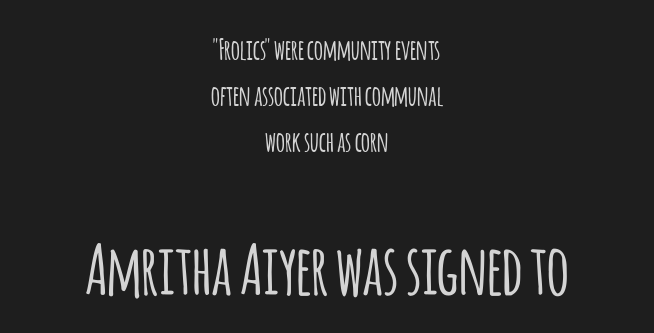
{"serif": "no", "italic": "no", "width": "condensed", "stroke_contrast": "low", "x_height": "large", "monospaced": "no", "underline": "no", "align": "center", "line_spacing": "normal", "line_spacing_ratio": 1.65, "letter_spacing": "normal", "letter_spacing_em": 0.0, "larger_block": "second", "size_ratio": 2.46, "glyph_px": 69}
